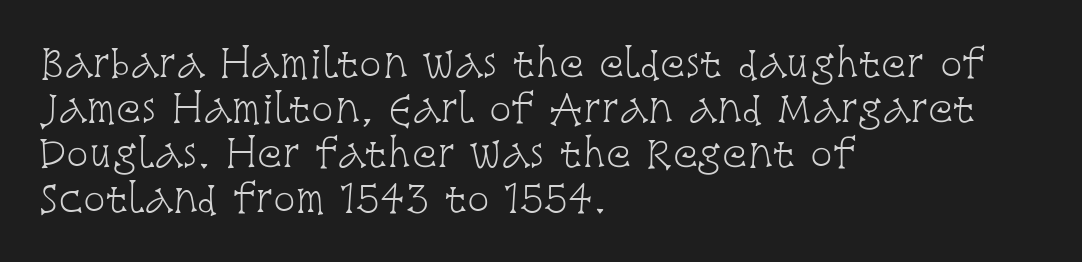
How are the letters spaced? Ordinarily, with no added tracking. A clean baseline with only descenders dipping below it. Spacing verdict: proportional, widths tailored to each character. On a weight scale, this lands at 450 or below. Teacher's note: observe the even left margin — that is flush-left alignment.
